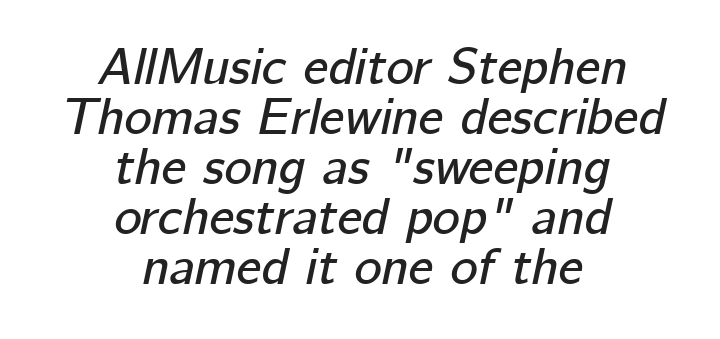
The image shows 52 px text type, italic (leaning right); set centered, tight line spacing (0.96x), normal letter spacing, not underlined; low stroke contrast and a medium x-height.
